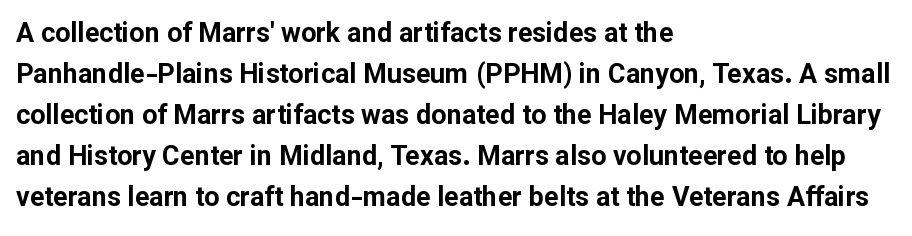
Line beginnings align vertically; line endings do not. Between one letter and the next there's only the usual sliver of space. Notice how descenders clear the ascenders below comfortably — that's standard leading. Does the lettering tilt? It doesn't — this is upright. Letters rest on an invisible, unmarked baseline.
